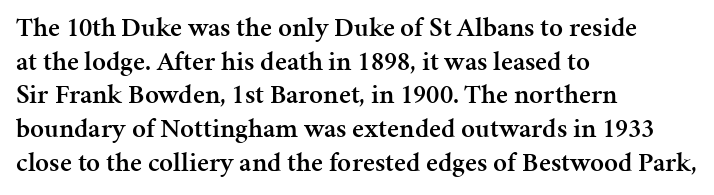
The image shows 27 px text type, upright; set left-aligned, normal line spacing (1.25x), normal letter spacing, not underlined.
